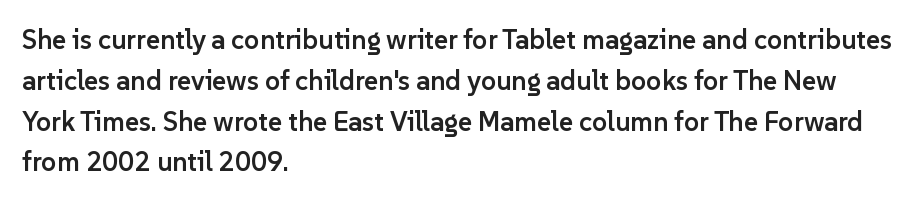
{"italic": "no", "bold": "semi", "underline": "no", "align": "left", "line_spacing": "normal", "line_spacing_ratio": 1.51, "letter_spacing": "normal", "letter_spacing_em": 0.0, "glyph_px": 27}
